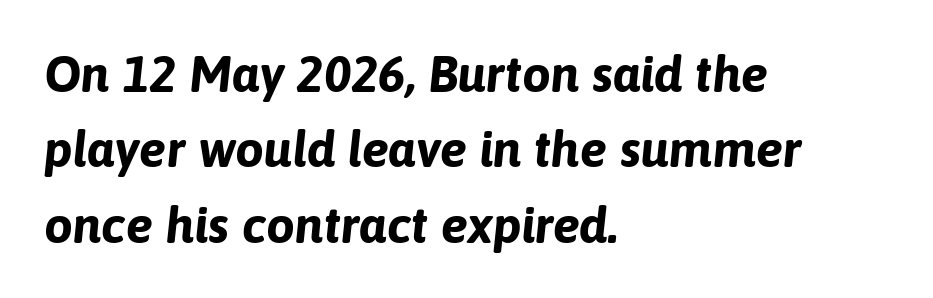
The image shows 51 px bold type, italic (leaning right); set left-aligned, normal line spacing (1.48x), normal letter spacing, not underlined; low stroke contrast and a medium x-height.
